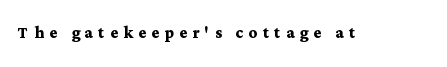
{"italic": "no", "bold": "yes", "underline": "no", "letter_spacing": "wide", "letter_spacing_em": 0.25, "glyph_px": 21}
